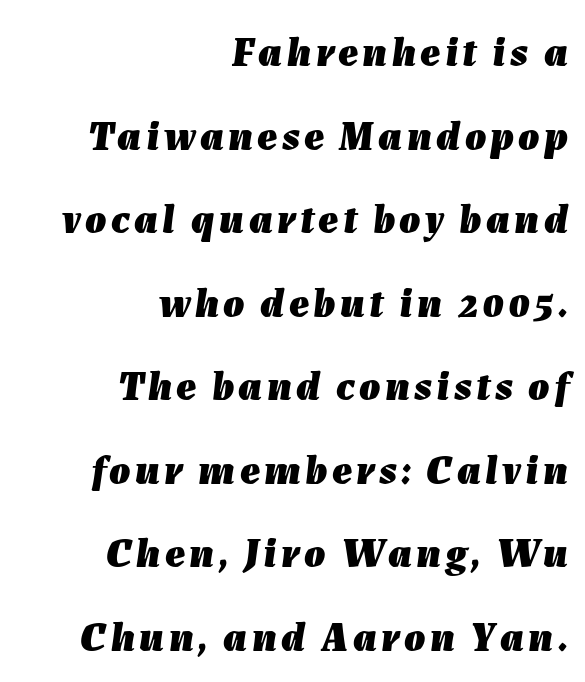
The image shows 42 px heavy type, italic (leaning right); set right-aligned, loose line spacing (1.99x), not underlined; low stroke contrast and a medium x-height.
